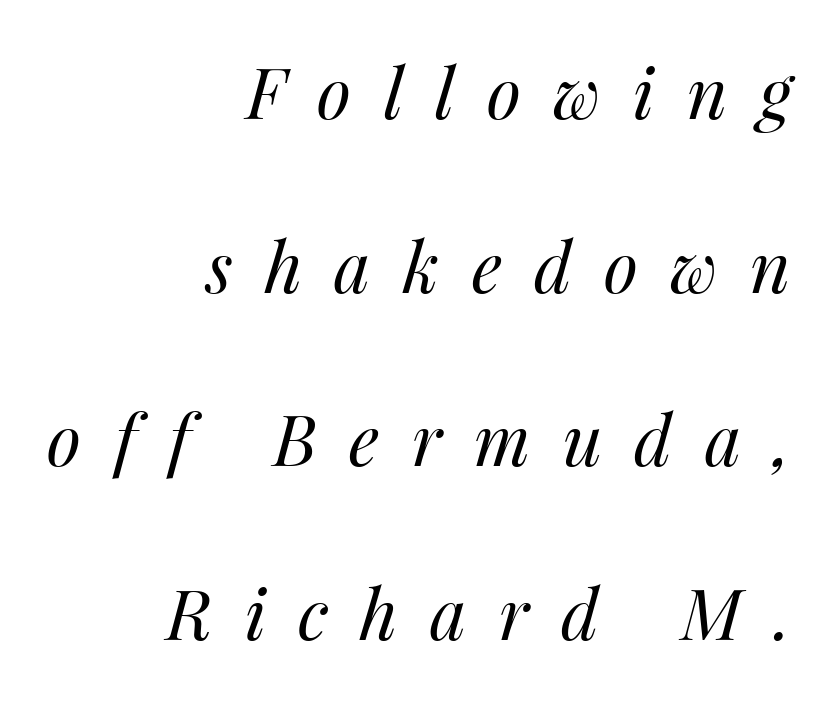
The image shows 70 px regular-weight type, italic (leaning right); set right-aligned, loose line spacing (2.48x), unusually wide letter spacing (+0.46 em), not underlined; medium stroke contrast and a medium x-height.
